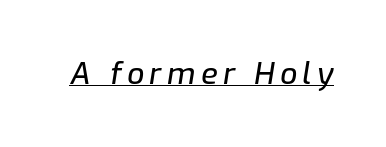
The image shows 30 px text type, italic (leaning right); set underlined; low stroke contrast and a medium x-height.
